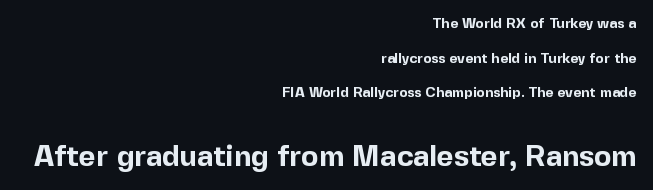
How are the letters spaced? Ordinarily, with no added tracking. This sample has the flowing, uneven cadence of proportional lettering. In terms of posture, this sample is upright. The face used here is a sans, in the tradition of grotesques and geometrics. Look at the stroke-to-counter ratio: heavy, a bold. The specimen omits any rule beneath the text block's lines.
